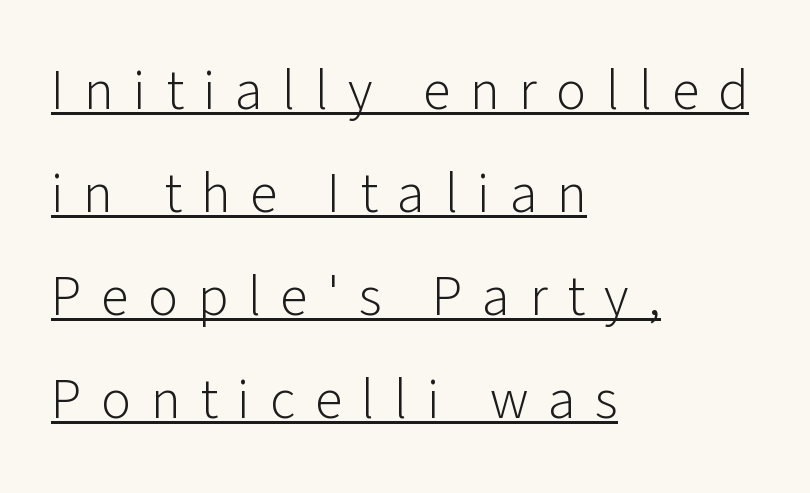
Short note: letters widely spaced. The strokes are not fattened; the text isn't bold. Caption: multi-line text, flush left, ragged right. Ordinary non-slanted type is in use.
